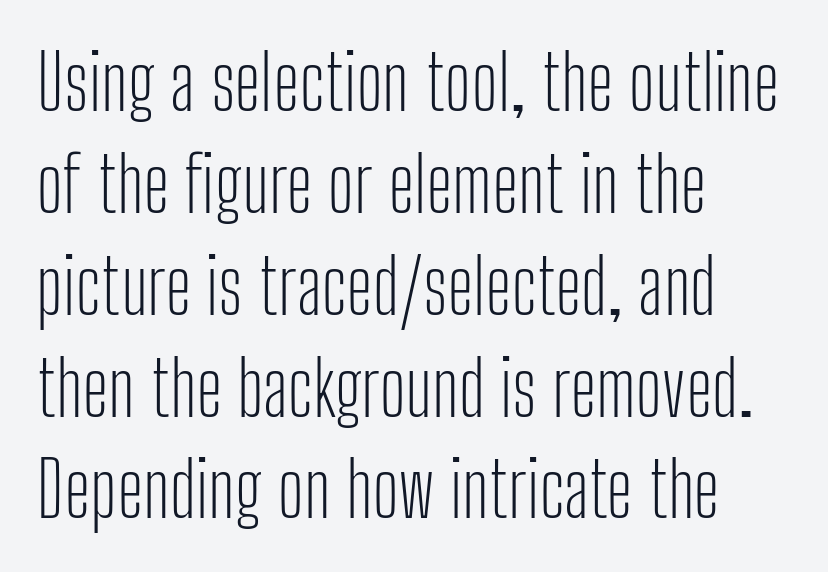
A roman cut, with each character standing at attention. Compared with typical body copy, the letter spacing here is the same. Nope, no serifs anywhere on these letters. Where is the straight margin? On the left.
